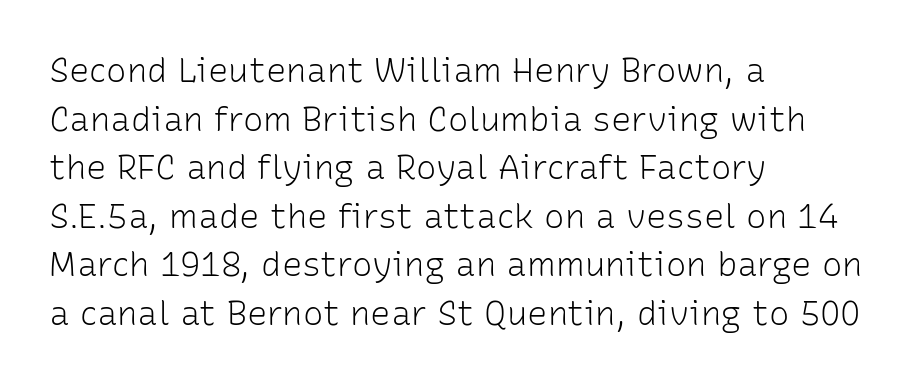
In CSS terms this would be text-align: left. Typographically, this falls in the sans-serif category. Characters remain perfectly vertical along every line. The face used here is proportionally spaced, like ordinary book or web type. What's the leading like? Ordinary, nothing unusual. Each stroke keeps to a modest, everyday thickness or less.
